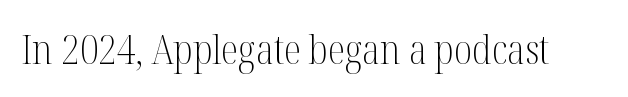
Q: Is the text bold? A: No.
Q: Is the text italic (slanted)? A: No, it is upright.
Q: Is the typeface a serif or a sans-serif typeface? A: Serif.
Q: Is the text underlined? A: No.
Q: Is the spacing between letters normal or unusually wide? A: Normal.
Q: Width (condensed, normal, or wide)? A: Condensed.
Q: Stroke contrast? A: Medium.
Q: x-height? A: Medium.
Q: Monospaced? A: No.
